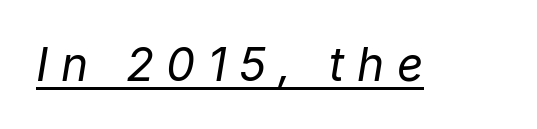
The image shows 46 px regular-weight type, italic (leaning right); set unusually wide letter spacing (+0.27 em), underlined; low stroke contrast and a medium x-height.
